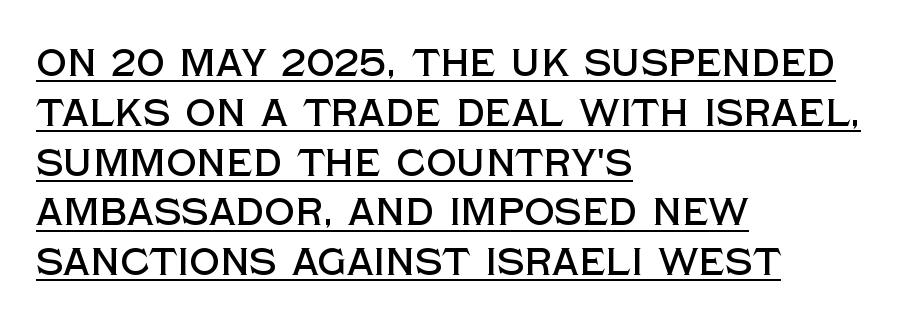
The image shows 38 px sans-serif type, upright; set left-aligned, normal line spacing (1.31x), normal letter spacing, underlined; a large x-height.
